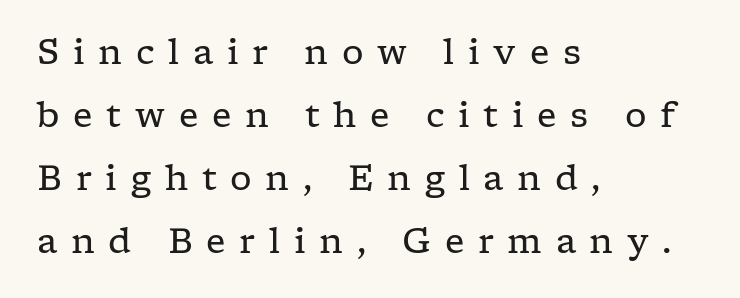
{"serif": "yes", "italic": "no", "bold": "no", "weight": "regular", "width": "wide", "stroke_contrast": "low", "x_height": "medium", "monospaced": "no", "underline": "no", "align": "left", "line_spacing_ratio": 1.85, "letter_spacing": "wide", "letter_spacing_em": 0.4, "glyph_px": 34}
